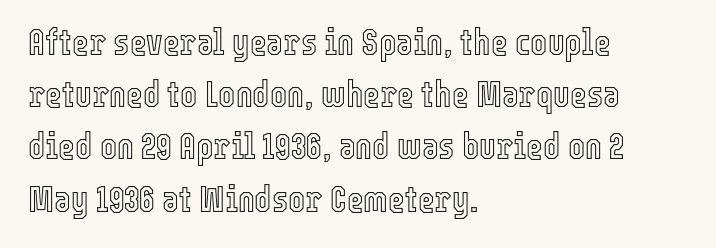
This sample has the flowing, uneven cadence of proportional lettering. What stands out about the letter spacing? Nothing — it is the standard amount. Unmarked baselines from the first word to the last. Notice how descenders clear the ascenders below comfortably — that's standard leading. These lines are set flush left with a ragged right edge.
